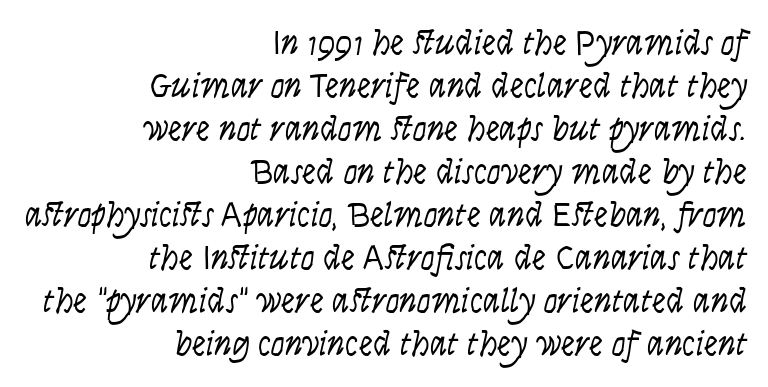
Q: Is the text bold? A: No.
Q: Is the text italic (slanted)? A: Yes, it leans right by about 9 degrees.
Q: Is the text underlined? A: No.
Q: How is the paragraph aligned? A: Right-aligned.
Q: Is the spacing between letters normal or unusually wide? A: Normal.
Q: Width (condensed, normal, or wide)? A: Condensed.
Q: Stroke contrast? A: Low.
Q: x-height? A: Large.
Q: Monospaced? A: No.
